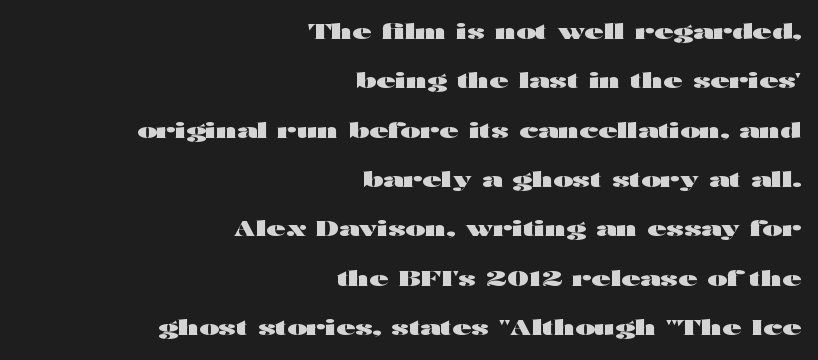
The characters look thick and weighty, a clear bold. Between one letter and the next there's only the usual sliver of space. This sample trades compactness for vertical openness between lines. Teacher's note: observe the even right margin — that is flush-right alignment. Any mark beneath the type? The region is blank. Italic? Not at all — the glyphs are vertical.
